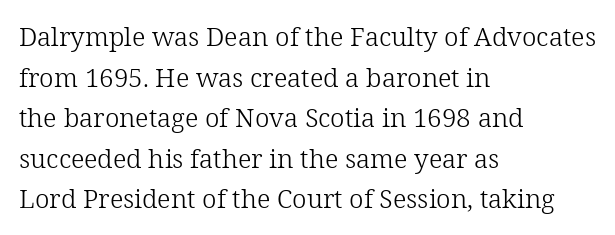
Q: Is the text bold? A: No.
Q: Is the text italic (slanted)? A: No, it is upright.
Q: Is the text underlined? A: No.
Q: How is the paragraph aligned? A: Left-aligned.
Q: Is the spacing between letters normal or unusually wide? A: Normal.
Q: Is the spacing between lines tight, normal or loose? A: Normal.
